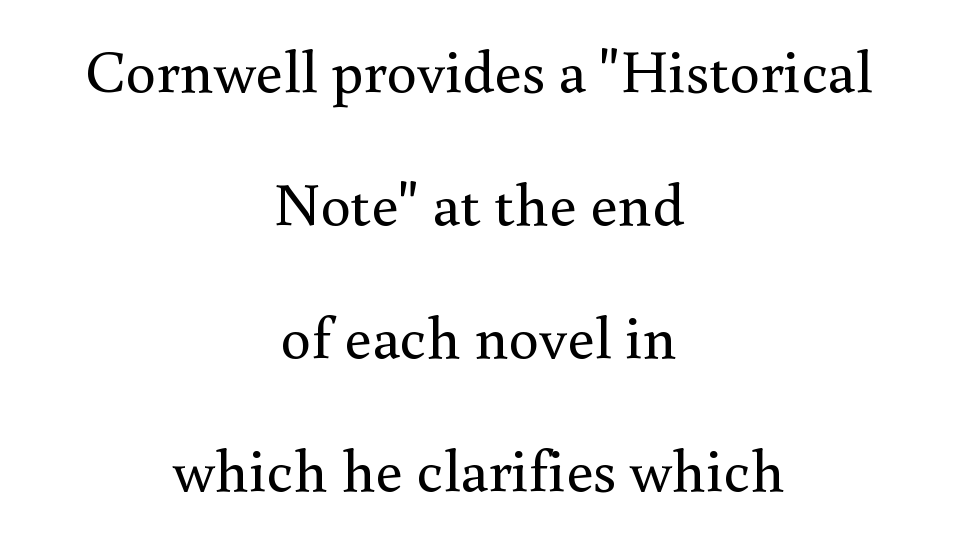
Q: Is the text bold? A: No.
Q: Is the text italic (slanted)? A: No, it is upright.
Q: Is the typeface a serif or a sans-serif typeface? A: Serif.
Q: Is the text underlined? A: No.
Q: How is the paragraph aligned? A: Centered.
Q: Is the spacing between letters normal or unusually wide? A: Normal.
Q: Is the spacing between lines tight, normal or loose? A: Loose.
Q: Width (condensed, normal, or wide)? A: Normal.
Q: Stroke contrast? A: Medium.
Q: x-height? A: Small.
Q: Monospaced? A: No.
